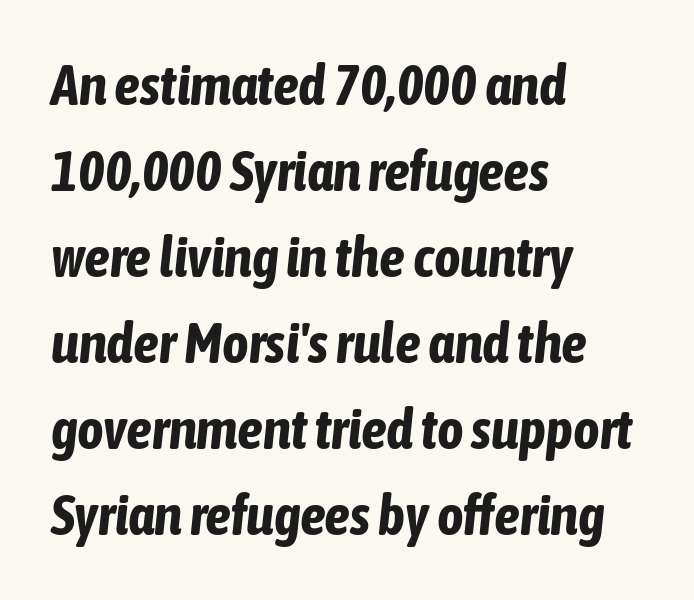
Q: Is the text bold? A: Yes.
Q: Is the text italic (slanted)? A: Yes, it leans right by about 6 degrees.
Q: Is the text underlined? A: No.
Q: How is the paragraph aligned? A: Left-aligned.
Q: Is the spacing between letters normal or unusually wide? A: Normal.
Q: Is the spacing between lines tight, normal or loose? A: Normal.
Q: Width (condensed, normal, or wide)? A: Condensed.
Q: Stroke contrast? A: Low.
Q: x-height? A: Medium.
Q: Monospaced? A: No.
